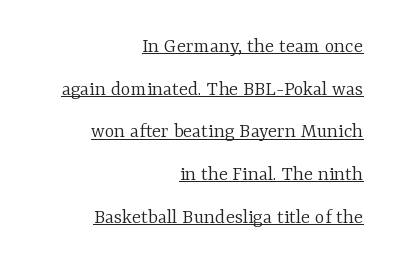
Vertical spacing — loose. No extra ink here — the face is not bold. Each line ends at the same right margin while the left side varies. Compared with undecorated copy, this sample adds a rule below the words. The lettering holds an erect, upright posture throughout. Here the glyphs are tracked normally, forming tight word shapes.
